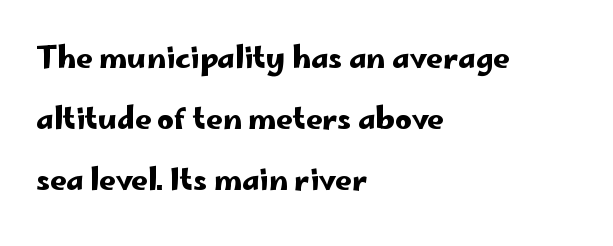
{"serif": "no", "italic": "no", "width": "wide", "stroke_contrast": "low", "x_height": "small", "monospaced": "no", "underline": "no", "align": "left", "line_spacing": "loose", "line_spacing_ratio": 2.11, "letter_spacing": "normal", "letter_spacing_em": 0.0, "glyph_px": 29}
